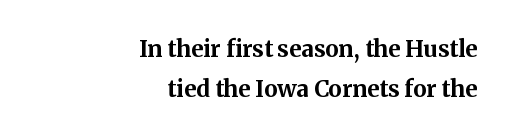
Between one letter and the next there's only the usual sliver of space. The sample has been set heavy, in full bold. Rendered with straight, roman letterforms. Line ends are locked; line starts wander. Anything drawn beneath the words? Only blank space.
